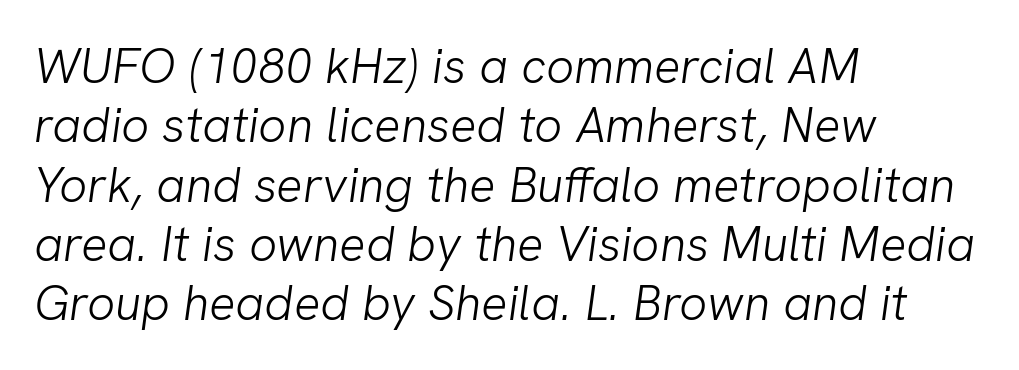
The image shows 49 px light sans-serif type; set left-aligned, line spacing 1.21x, normal letter spacing, not underlined; low stroke contrast and a medium x-height.
